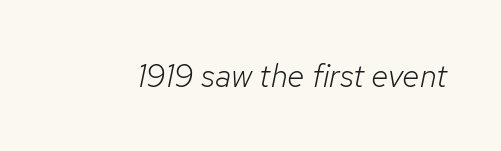
Q: Is the text bold? A: No.
Q: Is the text italic (slanted)? A: Yes, it leans right by about 12 degrees.
Q: Is the text underlined? A: No.
Q: Is the spacing between letters normal or unusually wide? A: Normal.
Q: Width (condensed, normal, or wide)? A: Normal.
Q: Stroke contrast? A: Low.
Q: x-height? A: Medium.
Q: Monospaced? A: No.
